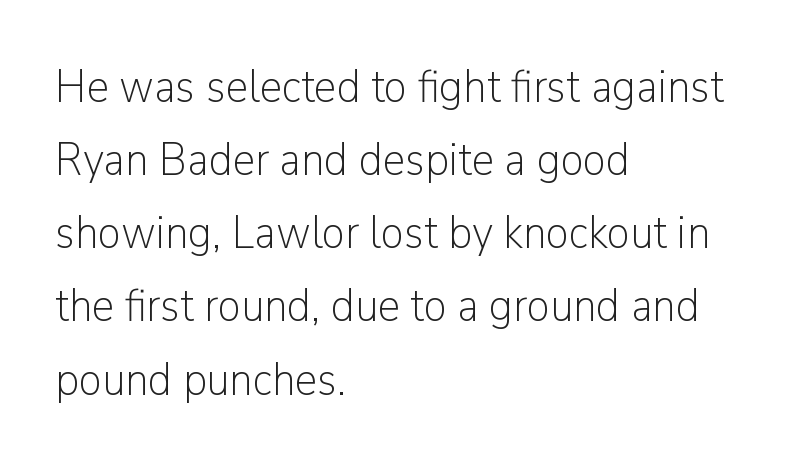
The image shows 46 px light sans-serif type, upright; set left-aligned, normal line spacing (1.59x), normal letter spacing, not underlined; low stroke contrast and a medium x-height.
